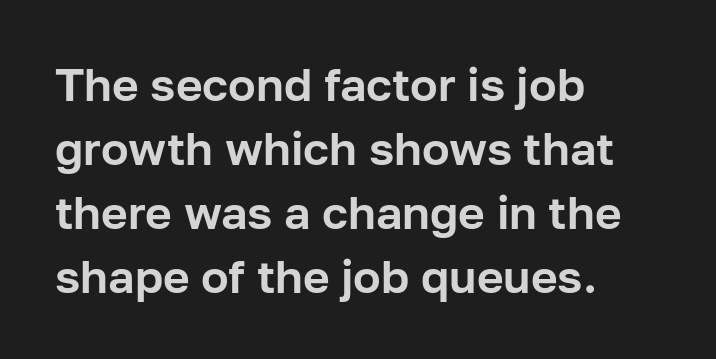
Nothing unusual about the tracking: characters are spaced as the font intends. Quick note: underline off. Reading down the column, the eye jumps a familiar distance to each next line. The typesetter chose a ragged-right arrangement here. Is this a fixed-width face? No — the glyphs have proportional, varying widths. Rendered with straight, roman letterforms.
